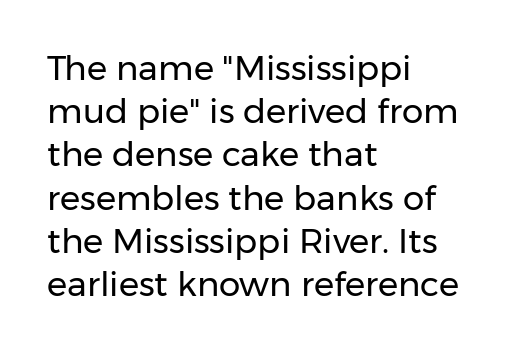
Q: Is the text bold? A: No.
Q: Is the text italic (slanted)? A: No, it is upright.
Q: Is the typeface a serif or a sans-serif typeface? A: Sans-serif.
Q: Is the text underlined? A: No.
Q: How is the paragraph aligned? A: Left-aligned.
Q: Is the spacing between letters normal or unusually wide? A: Normal.
Q: Is the spacing between lines tight, normal or loose? A: Normal.
Q: Width (condensed, normal, or wide)? A: Normal.
Q: Stroke contrast? A: Low.
Q: x-height? A: Medium.
Q: Monospaced? A: No.
